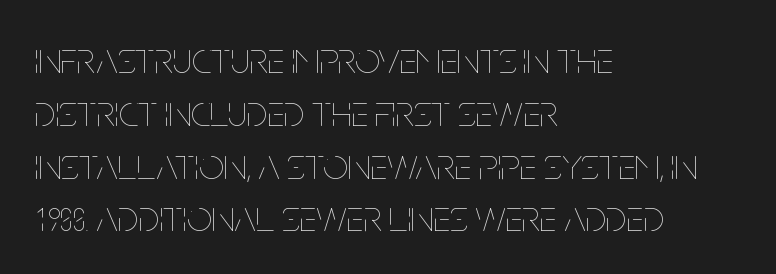
The image shows 44 px thin, condensed type, upright; set left-aligned, line spacing 1.2x, normal letter spacing, not underlined; low stroke contrast and a large x-height.
